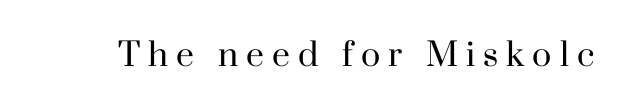
The gaps between neighbouring characters are conspicuously large. Underline: absent. Letterform terminals end in serifs throughout the passage. Characters remain perfectly vertical along every line. Think of a printed novel: that variable character pitch is what you see here.
